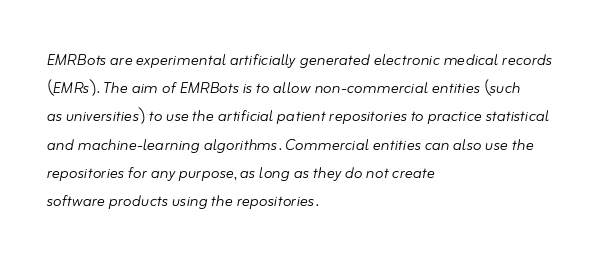
{"italic": "yes", "lean": "right", "slant_degrees": 10, "bold": "no", "underline": "no", "align": "left", "line_spacing": "normal", "line_spacing_ratio": 1.41, "letter_spacing": "normal", "letter_spacing_em": 0.0, "glyph_px": 20}
